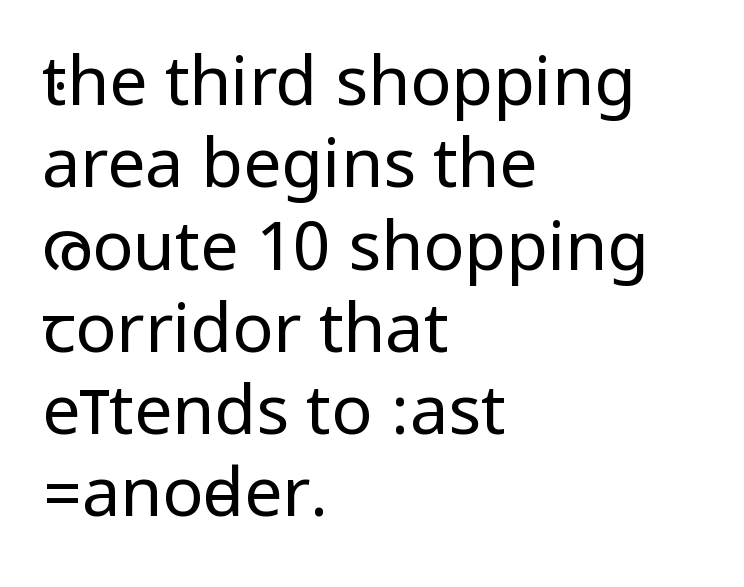
The image shows 68 px regular-weight, condensed sans-serif type, upright; set left-aligned, line spacing 1.21x, normal letter spacing, not underlined; low stroke contrast.
